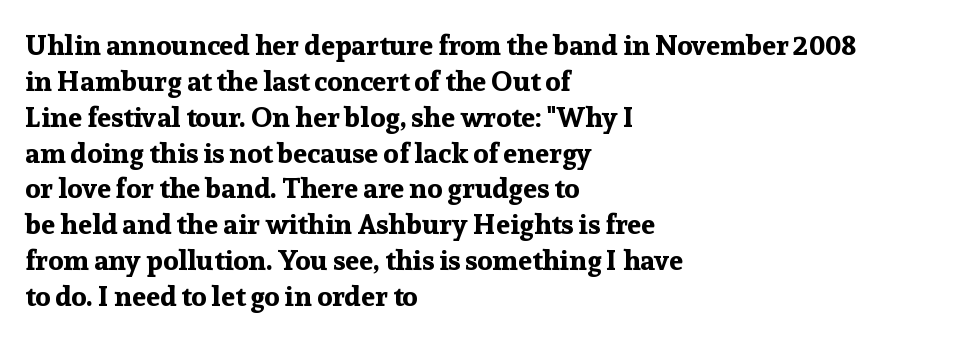
Think of a printed novel: that variable character pitch is what you see here. Leftover space on each line is placed entirely after the last word. Regular leading. In terms of weight, the rendering is a true, heavy bold.
